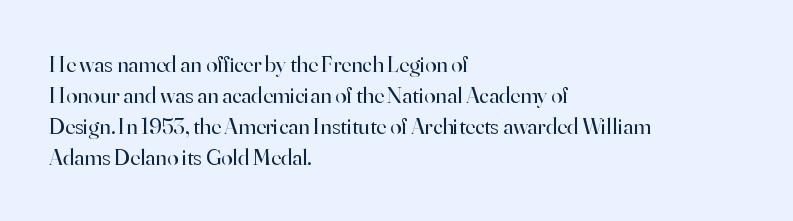
{"italic": "no", "bold": "no", "underline": "no", "align": "left", "line_spacing": "normal", "line_spacing_ratio": 1.35, "letter_spacing": "normal", "letter_spacing_em": 0.0, "glyph_px": 23}
